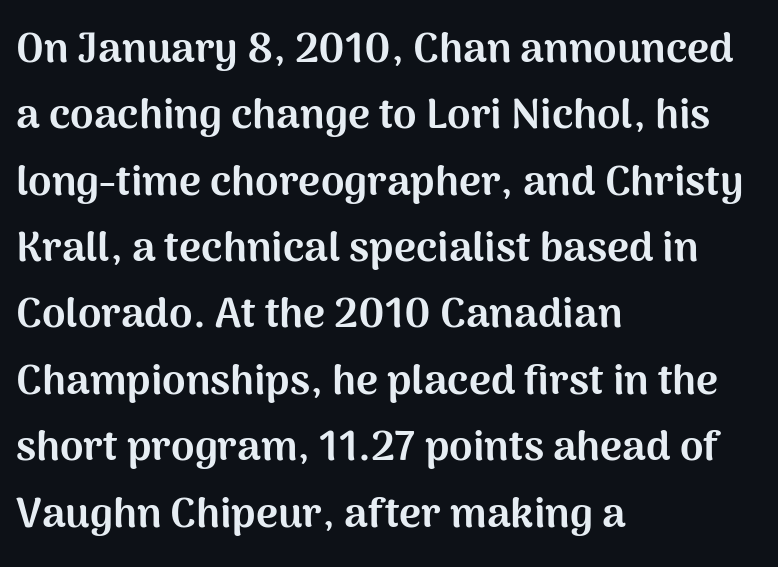
{"serif": "no", "italic": "no", "bold": "yes", "weight": "bold", "width": "normal", "stroke_contrast": "medium", "x_height": "medium", "monospaced": "no", "underline": "no", "align": "left", "line_spacing": "normal", "line_spacing_ratio": 1.58, "letter_spacing": "normal", "letter_spacing_em": 0.0, "glyph_px": 42}
